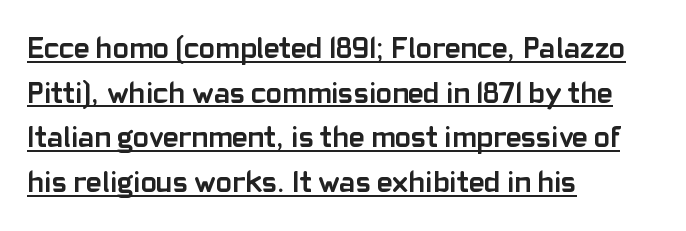
The image shows 30 px semibold sans-serif type, upright; set left-aligned, normal line spacing (1.49x), normal letter spacing, underlined; low stroke contrast and a medium x-height.
